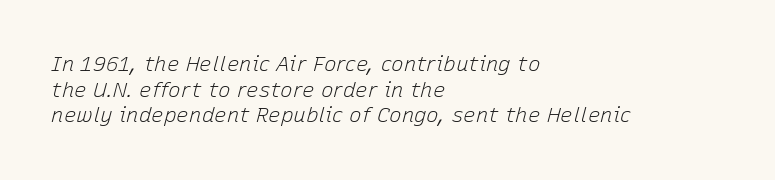
Q: Is the text bold? A: No.
Q: Is the text italic (slanted)? A: Yes, it leans right by about 15 degrees.
Q: Is the text underlined? A: No.
Q: How is the paragraph aligned? A: Left-aligned.
Q: Is the spacing between letters normal or unusually wide? A: Normal.
